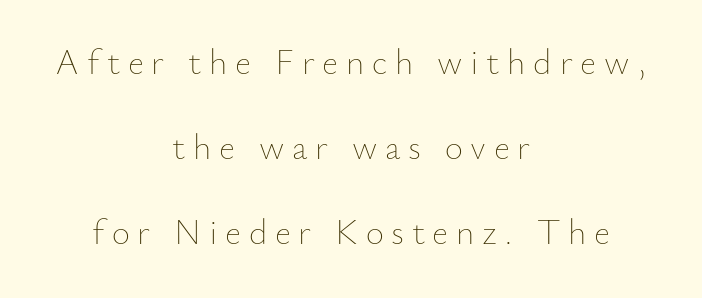
When letters stand straight like this, we call the style roman or upright. Beneath every word, the page is bare. Whoever set this chose breathing room over compactness in the vertical rhythm. Observe the wide spacing: letters keep a clear distance from each other. Compared with a typical body face, this is equally light or lighter still. The letters advance in unequal steps, a hallmark of proportional type.
